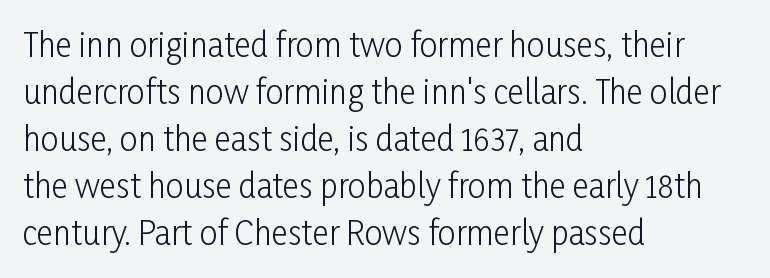
The font's upright variant was chosen for this text. No feet cap the strokes, marking this as sans-serif type. You could not count columns in this text — the font is proportionally spaced. Glance below the letters and you will spot only blank space.
